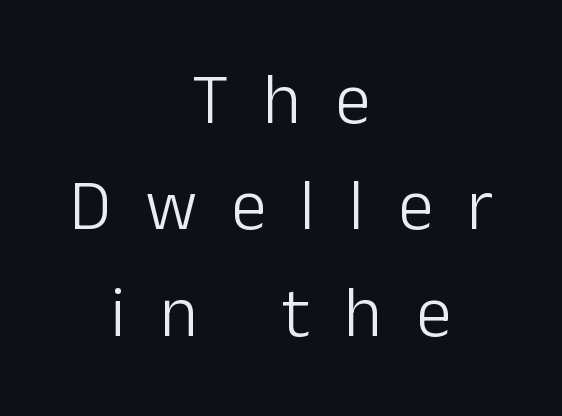
{"serif": "no", "italic": "no", "bold": "no", "weight": "light", "width": "normal", "stroke_contrast": "low", "x_height": "medium", "monospaced": "no", "underline": "no", "align": "center", "line_spacing": "normal", "line_spacing_ratio": 1.5, "letter_spacing": "wide", "letter_spacing_em": 0.48, "glyph_px": 71}
